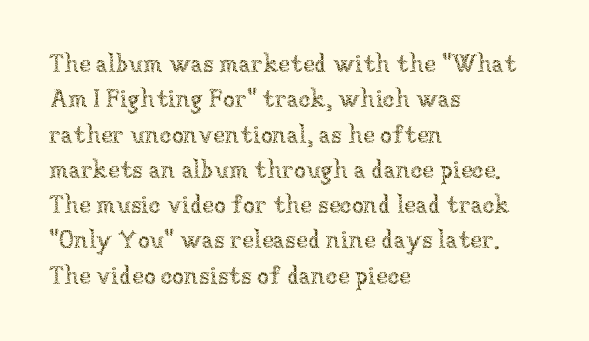
Tracking value appears to be zero — textbook default spacing. Posture: straight, roman, zero tilt. Leftover space on each line is placed entirely after the last word. This is not heavy type; no bold has been used.
